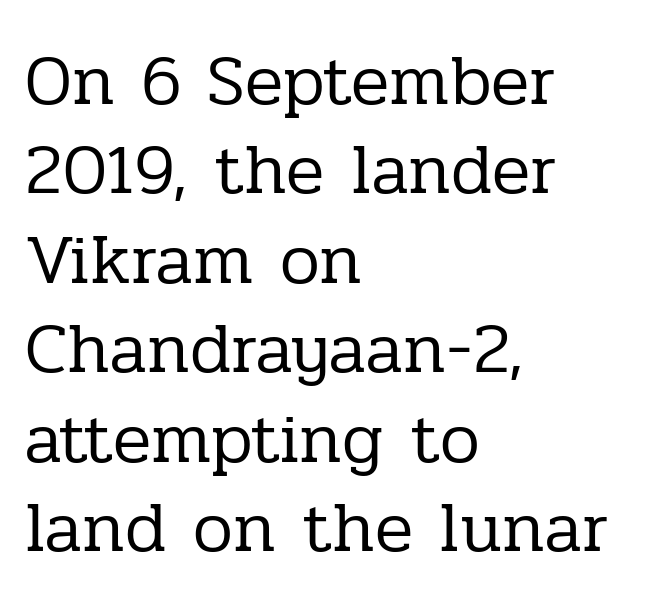
{"serif": "yes", "italic": "no", "bold": "no", "weight": "regular", "width": "normal", "stroke_contrast": "low", "x_height": "medium", "monospaced": "no", "underline": "no", "align": "left", "line_spacing": "normal", "line_spacing_ratio": 1.26, "letter_spacing": "normal", "letter_spacing_em": 0.0, "glyph_px": 71}
